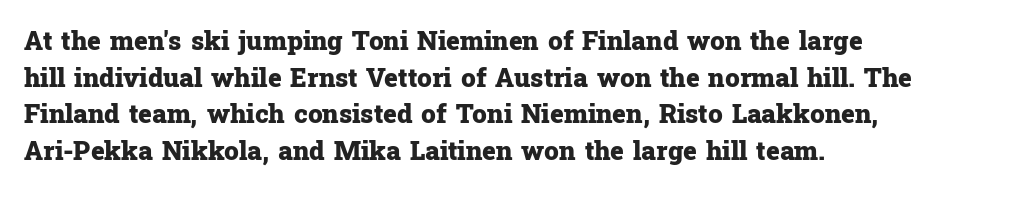
{"italic": "no", "bold": "yes", "underline": "no", "align": "left", "line_spacing": "normal", "line_spacing_ratio": 1.41, "letter_spacing": "normal", "letter_spacing_em": 0.0, "glyph_px": 26}
